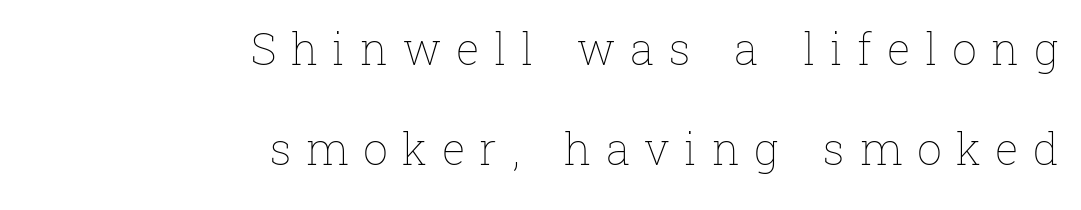
Think of a printed novel: that variable character pitch is what you see here. Spacing between characters has been opened up far beyond the box default. The weight would be labelled regular, book, light, or lighter still. Notice how the passage keeps a crisp vertical edge on the right only. If you drew a line through each stem, it would be perfectly vertical. Leading: increased.
